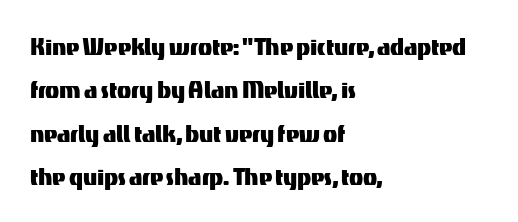
The image shows 29 px sans-serif type, upright; set left-aligned, normal line spacing (1.5x), normal letter spacing, not underlined; medium stroke contrast and a medium x-height.
